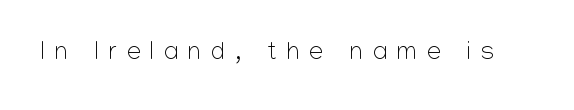
The image shows 25 px text type, upright; set unusually wide letter spacing (+0.4 em), not underlined.
